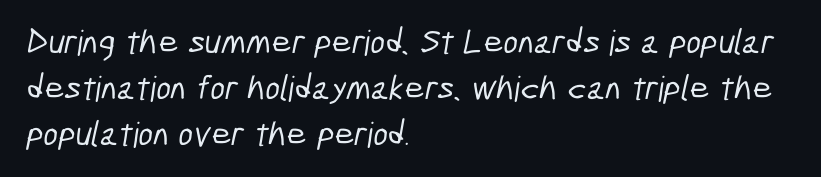
Q: Is the typeface a serif or a sans-serif typeface? A: Sans-serif.
Q: Is the text underlined? A: No.
Q: How is the paragraph aligned? A: Left-aligned.
Q: Is the spacing between letters normal or unusually wide? A: Normal.
Q: Is the spacing between lines tight, normal or loose? A: Normal.
Q: Width (condensed, normal, or wide)? A: Condensed.
Q: Stroke contrast? A: Low.
Q: x-height? A: Medium.
Q: Monospaced? A: No.
